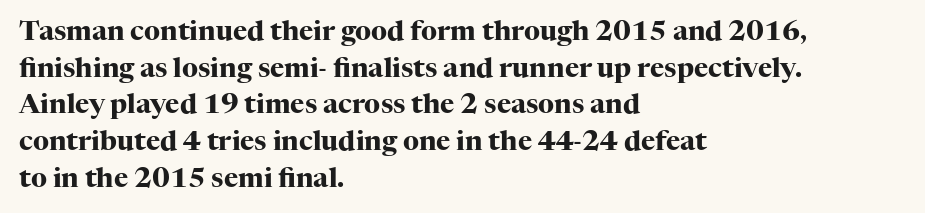
Q: Is the text bold? A: Yes.
Q: Is the text italic (slanted)? A: No, it is upright.
Q: Is the text underlined? A: No.
Q: How is the paragraph aligned? A: Left-aligned.
Q: Is the spacing between letters normal or unusually wide? A: Normal.
Q: Is the spacing between lines tight, normal or loose? A: Normal.
